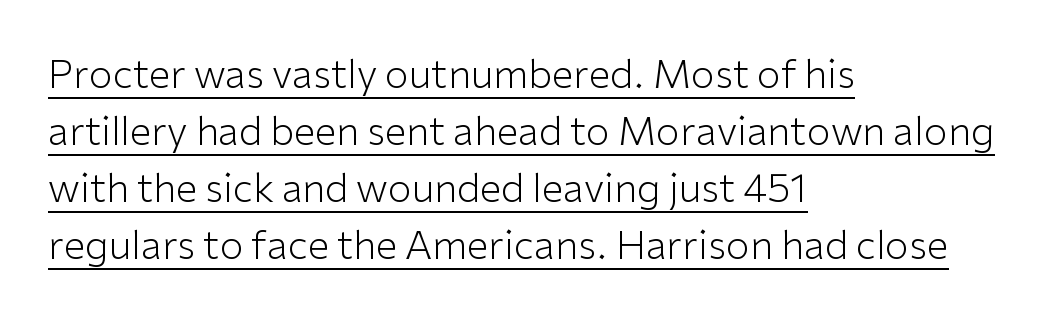
Q: Is the text bold? A: No.
Q: Is the text italic (slanted)? A: No, it is upright.
Q: Is the typeface a serif or a sans-serif typeface? A: Sans-serif.
Q: Is the text underlined? A: Yes.
Q: How is the paragraph aligned? A: Left-aligned.
Q: Is the spacing between letters normal or unusually wide? A: Normal.
Q: Is the spacing between lines tight, normal or loose? A: Normal.
Q: Width (condensed, normal, or wide)? A: Normal.
Q: Stroke contrast? A: Low.
Q: x-height? A: Medium.
Q: Monospaced? A: No.
